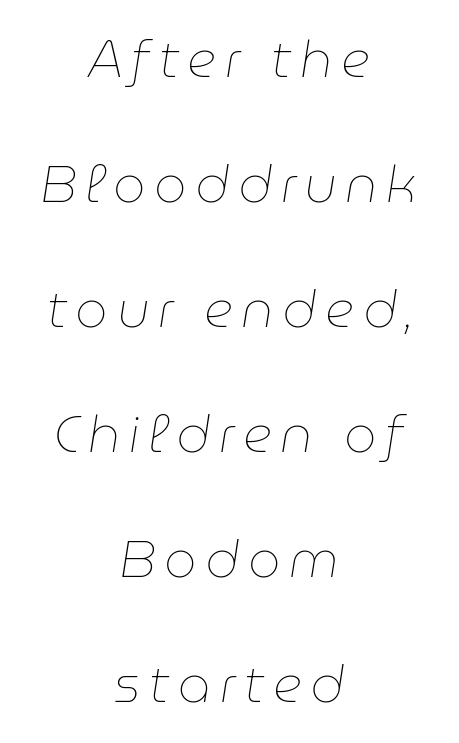
{"italic": "yes", "lean": "right", "slant_degrees": 9, "bold": "no", "weight": "thin", "width": "normal", "stroke_contrast": "low", "x_height": "medium", "monospaced": "no", "underline": "no", "align": "center", "line_spacing": "loose", "line_spacing_ratio": 2.45, "glyph_px": 51}
